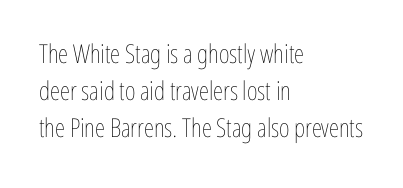
The image shows 26 px text type, upright; set left-aligned, normal line spacing (1.43x), normal letter spacing, not underlined.
